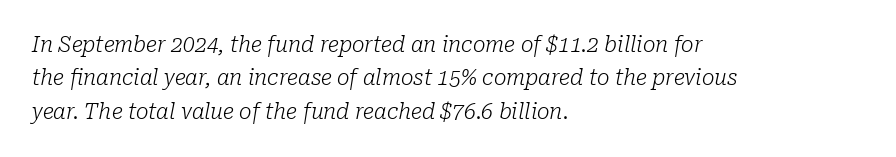
{"italic": "yes", "lean": "right", "slant_degrees": 10, "bold": "no", "underline": "no", "align": "left", "line_spacing": "normal", "line_spacing_ratio": 1.59, "letter_spacing": "normal", "letter_spacing_em": 0.0, "glyph_px": 21}
